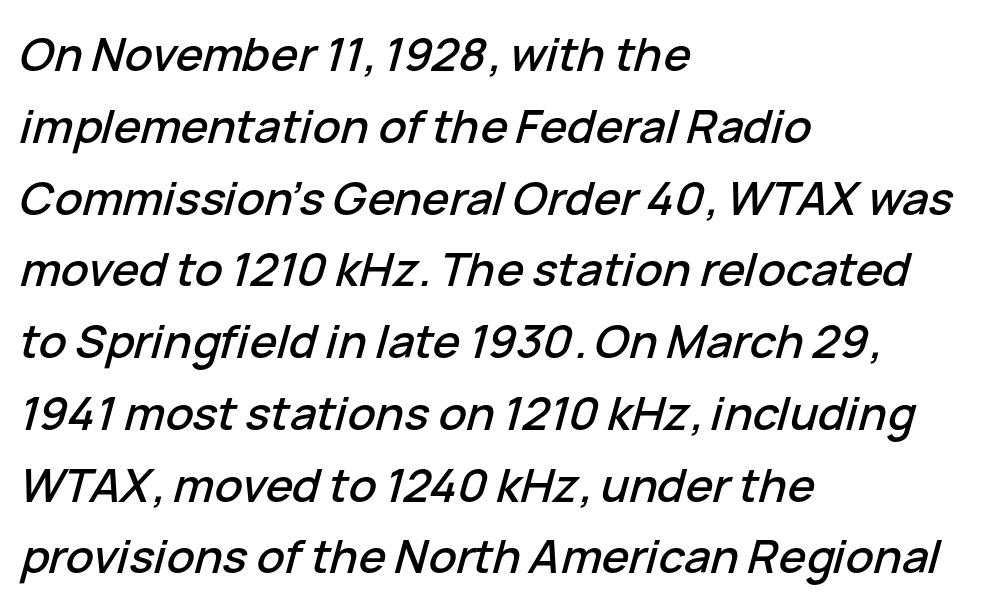
{"italic": "yes", "lean": "right", "slant_degrees": 15, "width": "normal", "stroke_contrast": "low", "x_height": "medium", "monospaced": "no", "underline": "no", "align": "left", "line_spacing": "normal", "line_spacing_ratio": 1.56, "letter_spacing": "normal", "letter_spacing_em": 0.0, "glyph_px": 46}
